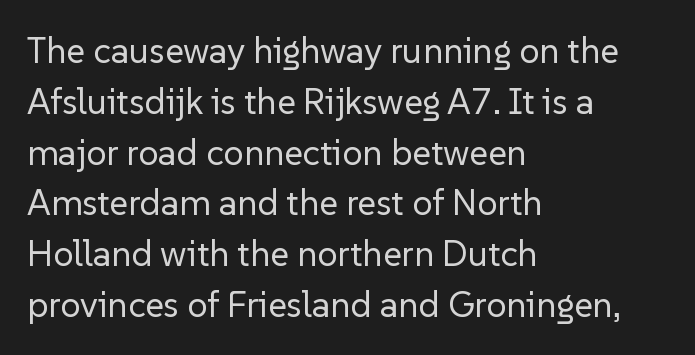
The image shows 36 px regular-weight sans-serif type, upright; set left-aligned, normal line spacing (1.41x), normal letter spacing, not underlined; low stroke contrast and a medium x-height.
